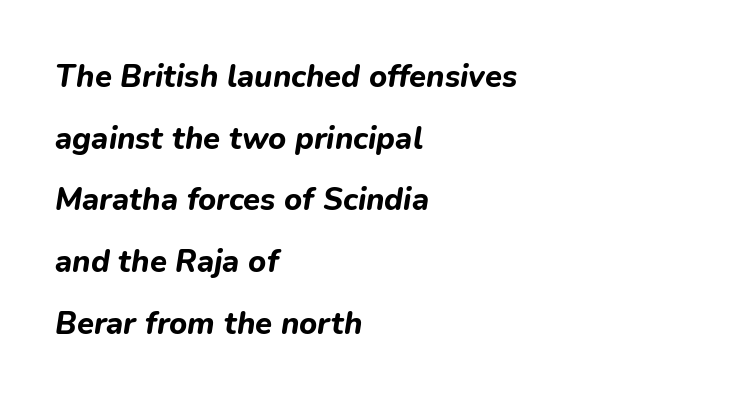
The image shows 31 px bold type, italic (leaning right); set left-aligned, loose line spacing (1.99x), normal letter spacing, not underlined; low stroke contrast and a medium x-height.
